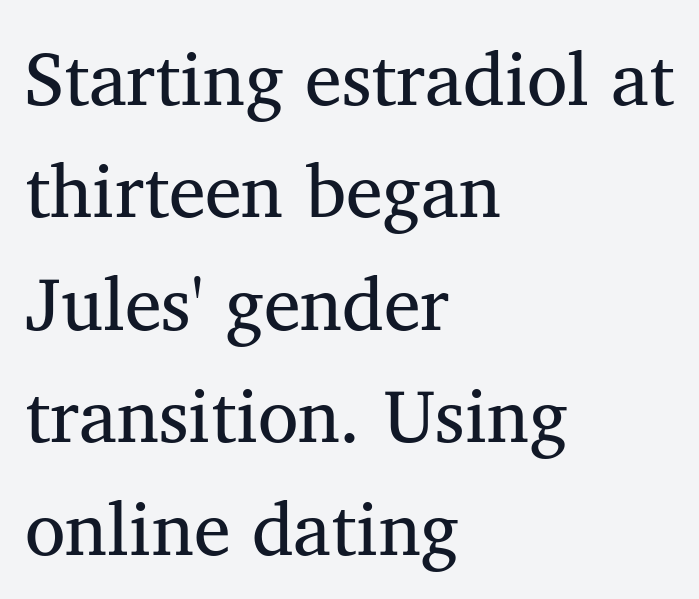
Q: Is the text bold? A: No.
Q: Is the text italic (slanted)? A: No, it is upright.
Q: Is the typeface a serif or a sans-serif typeface? A: Serif.
Q: Is the text underlined? A: No.
Q: How is the paragraph aligned? A: Left-aligned.
Q: Is the spacing between letters normal or unusually wide? A: Normal.
Q: Is the spacing between lines tight, normal or loose? A: Normal.
Q: Width (condensed, normal, or wide)? A: Normal.
Q: Stroke contrast? A: Medium.
Q: x-height? A: Medium.
Q: Monospaced? A: No.
